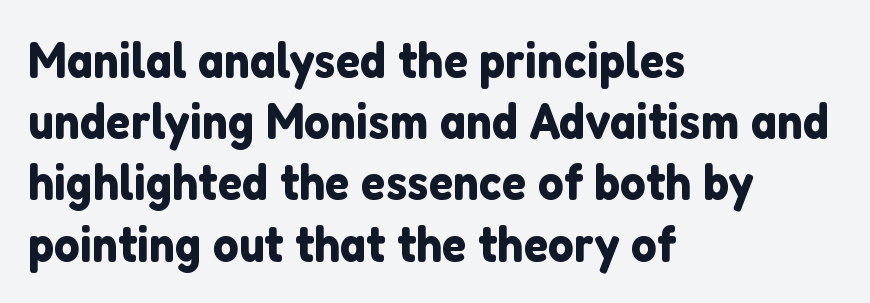
{"serif": "no", "italic": "no", "width": "normal", "stroke_contrast": "low", "x_height": "medium", "monospaced": "no", "underline": "no", "align": "left", "line_spacing_ratio": 1.2, "letter_spacing": "normal", "letter_spacing_em": 0.0, "glyph_px": 51}
